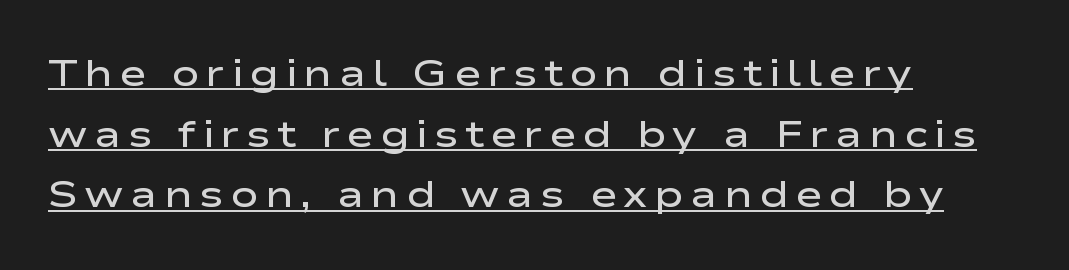
{"serif": "no", "italic": "no", "bold": "semi", "weight": "semibold", "width": "wide", "stroke_contrast": "low", "x_height": "medium", "monospaced": "no", "underline": "yes", "align": "left", "line_spacing": "normal", "line_spacing_ratio": 1.64, "glyph_px": 37}
